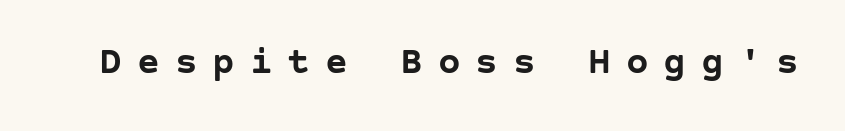
The image shows 38 px semibold sans-serif type, upright; set unusually wide letter spacing (+0.39 em), not underlined; low stroke contrast and a large x-height.
